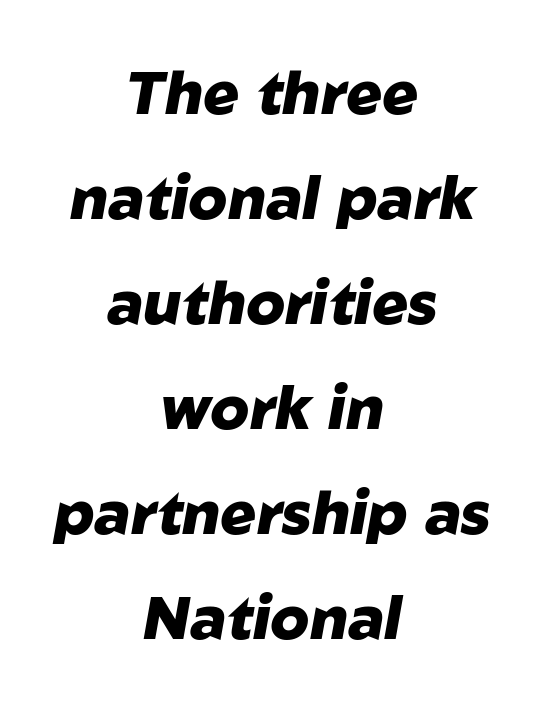
The image shows 60 px heavy type, italic (leaning right); set centered, line spacing 1.75x, normal letter spacing, not underlined; low stroke contrast and a medium x-height.
